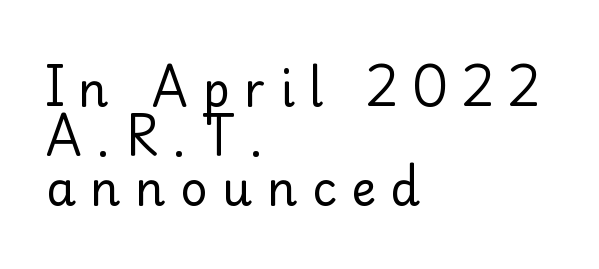
Reading down the block, your eye returns to a fixed left position each line. The rendering uses natural spacing where letterforms have individual widths. Words float on clear page, feet unadorned. Does extra space separate the letters? Yes, quite a lot of it.
